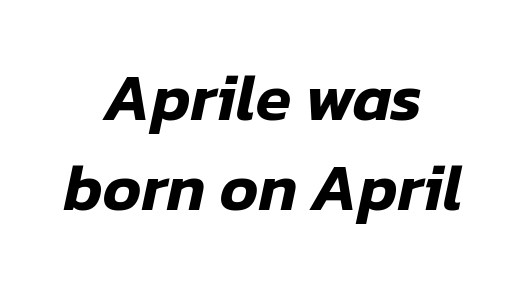
{"italic": "yes", "lean": "right", "slant_degrees": 12, "width": "normal", "stroke_contrast": "low", "x_height": "medium", "monospaced": "no", "underline": "no", "align": "center", "line_spacing": "normal", "line_spacing_ratio": 1.38, "letter_spacing": "normal", "letter_spacing_em": 0.0, "glyph_px": 65}
